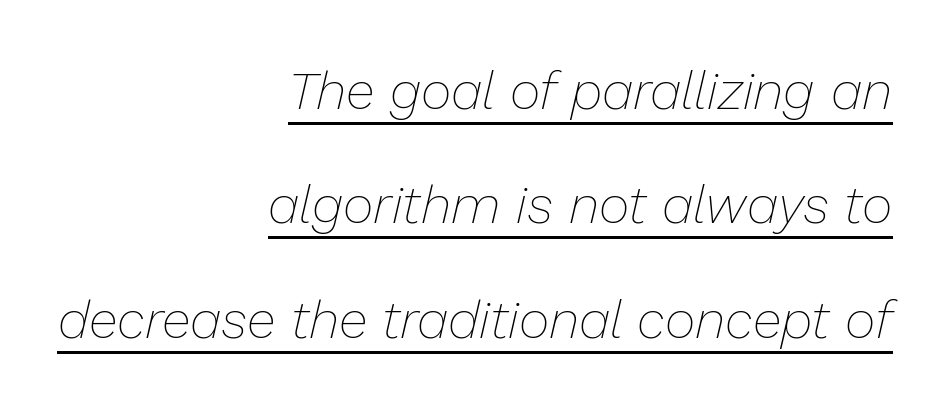
{"italic": "yes", "lean": "right", "slant_degrees": 13, "bold": "no", "weight": "thin", "width": "normal", "stroke_contrast": "low", "x_height": "medium", "monospaced": "no", "underline": "yes", "align": "right", "line_spacing": "loose", "line_spacing_ratio": 2.16, "letter_spacing": "normal", "letter_spacing_em": 0.0, "glyph_px": 53}
